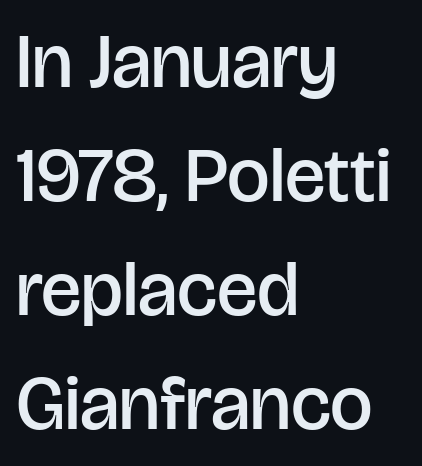
{"serif": "no", "italic": "no", "bold": "semi", "weight": "semibold", "width": "normal", "stroke_contrast": "low", "x_height": "large", "monospaced": "no", "underline": "no", "align": "left", "line_spacing": "normal", "line_spacing_ratio": 1.5, "letter_spacing": "normal", "letter_spacing_em": 0.0, "glyph_px": 76}
